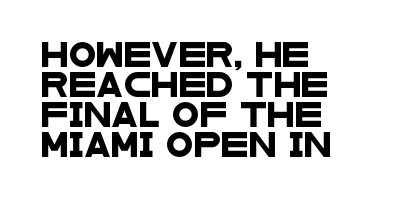
Q: Is the text underlined? A: No.
Q: How is the paragraph aligned? A: Left-aligned.
Q: Is the spacing between letters normal or unusually wide? A: Normal.
